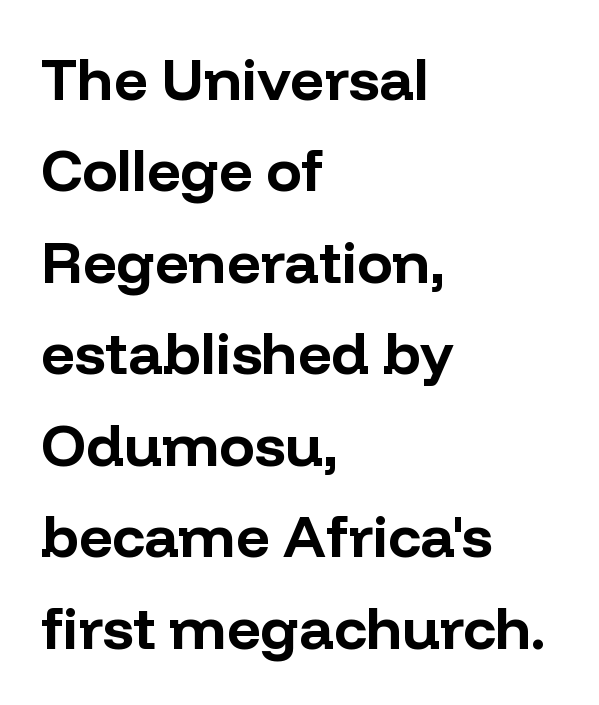
{"serif": "no", "italic": "no", "bold": "yes", "weight": "bold", "width": "normal", "stroke_contrast": "low", "x_height": "medium", "monospaced": "no", "underline": "no", "align": "left", "line_spacing": "normal", "line_spacing_ratio": 1.55, "letter_spacing": "normal", "letter_spacing_em": 0.0, "glyph_px": 59}
